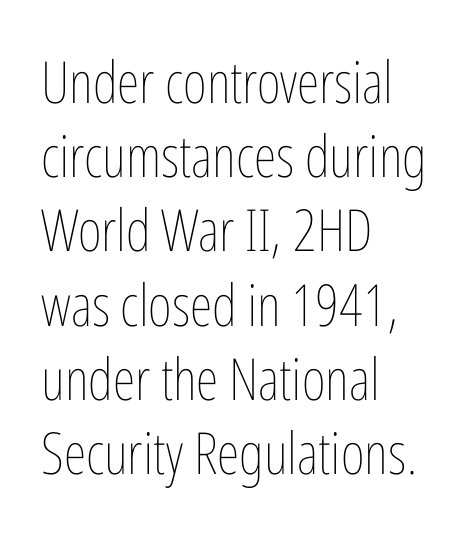
Q: Is the text bold? A: No.
Q: Is the text italic (slanted)? A: No, it is upright.
Q: Is the text underlined? A: No.
Q: How is the paragraph aligned? A: Left-aligned.
Q: Is the spacing between letters normal or unusually wide? A: Normal.
Q: Is the spacing between lines tight, normal or loose? A: Normal.
Q: Width (condensed, normal, or wide)? A: Condensed.
Q: Stroke contrast? A: Low.
Q: x-height? A: Medium.
Q: Monospaced? A: No.
